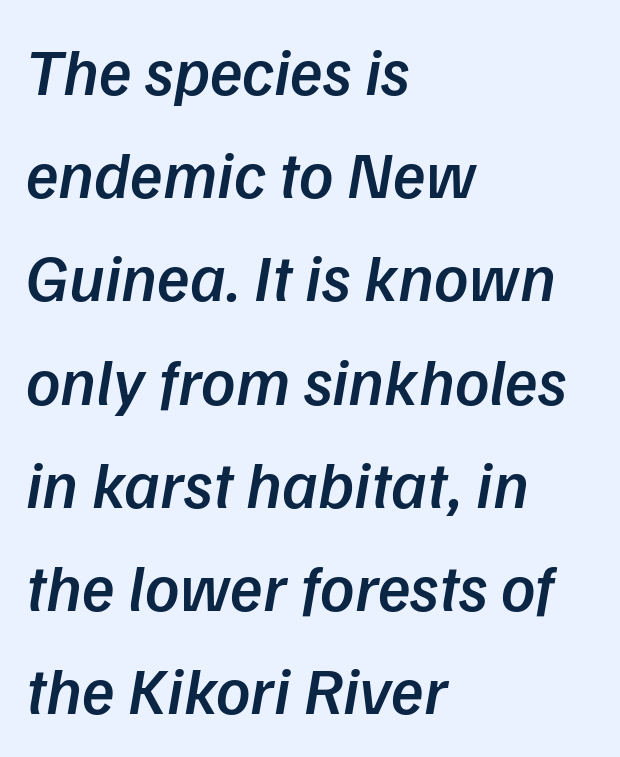
The letters advance in unequal steps, a hallmark of proportional type. The baseline area is clear. Horizontally, the lines are justified to the leading edge only. If you measured baseline to baseline, you'd find a middling distance.
